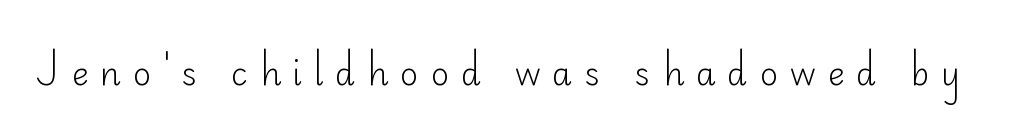
Q: Is the text bold? A: No.
Q: Is the text italic (slanted)? A: No, it is upright.
Q: Is the typeface a serif or a sans-serif typeface? A: Sans-serif.
Q: Is the text underlined? A: No.
Q: Is the spacing between letters normal or unusually wide? A: Unusually wide.
Q: Width (condensed, normal, or wide)? A: Normal.
Q: Stroke contrast? A: Low.
Q: x-height? A: Small.
Q: Monospaced? A: No.
